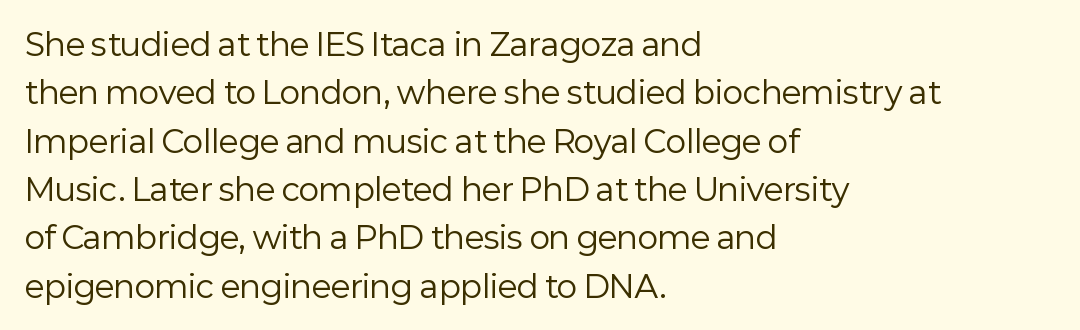
The image shows 31 px regular-weight sans-serif type, upright; set left-aligned, normal line spacing (1.56x), normal letter spacing, not underlined; low stroke contrast and a medium x-height.
